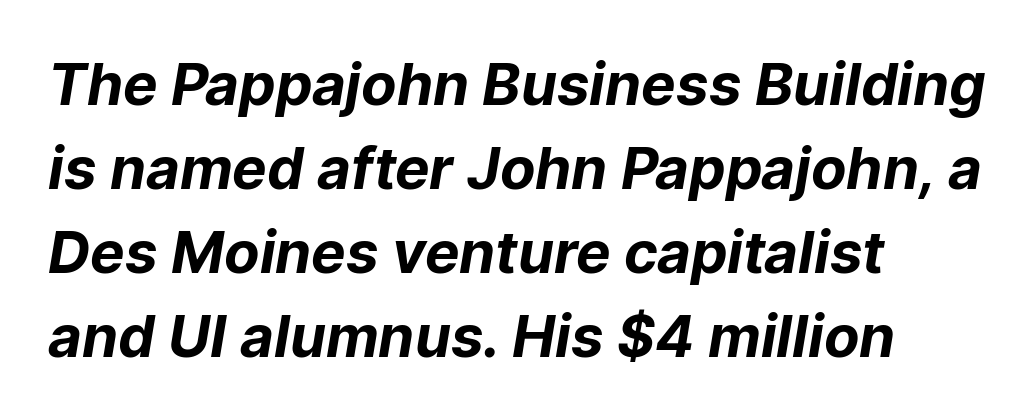
Q: Is the text bold? A: Yes.
Q: Is the typeface a serif or a sans-serif typeface? A: Sans-serif.
Q: Is the text underlined? A: No.
Q: How is the paragraph aligned? A: Left-aligned.
Q: Is the spacing between letters normal or unusually wide? A: Normal.
Q: Is the spacing between lines tight, normal or loose? A: Normal.
Q: Width (condensed, normal, or wide)? A: Normal.
Q: Stroke contrast? A: Low.
Q: x-height? A: Medium.
Q: Monospaced? A: No.
